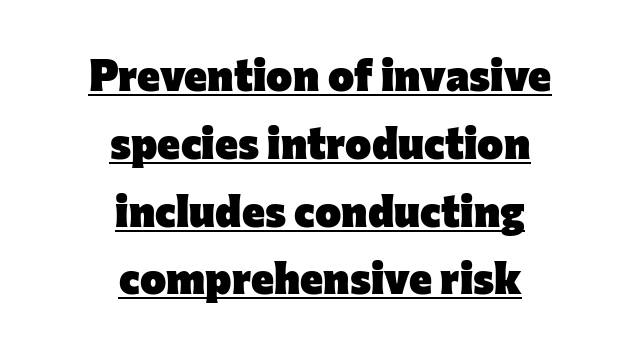
Look at the bottom of the vertical strokes: they stop flat, with no serifs. Which margin do the lines hug? Neither — every line sits in the middle. The type sits square on the baseline with zero lean. These lines carry a lot of weight — the face is fully bold.
